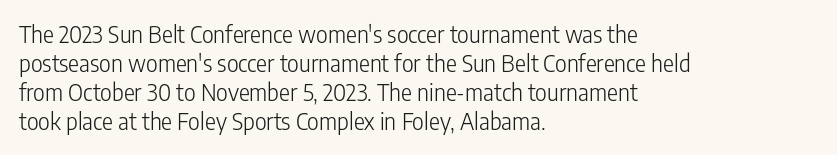
Q: Is the text bold? A: No.
Q: Is the text italic (slanted)? A: No, it is upright.
Q: Is the text underlined? A: No.
Q: How is the paragraph aligned? A: Left-aligned.
Q: Is the spacing between letters normal or unusually wide? A: Normal.
Q: Is the spacing between lines tight, normal or loose? A: Normal.
